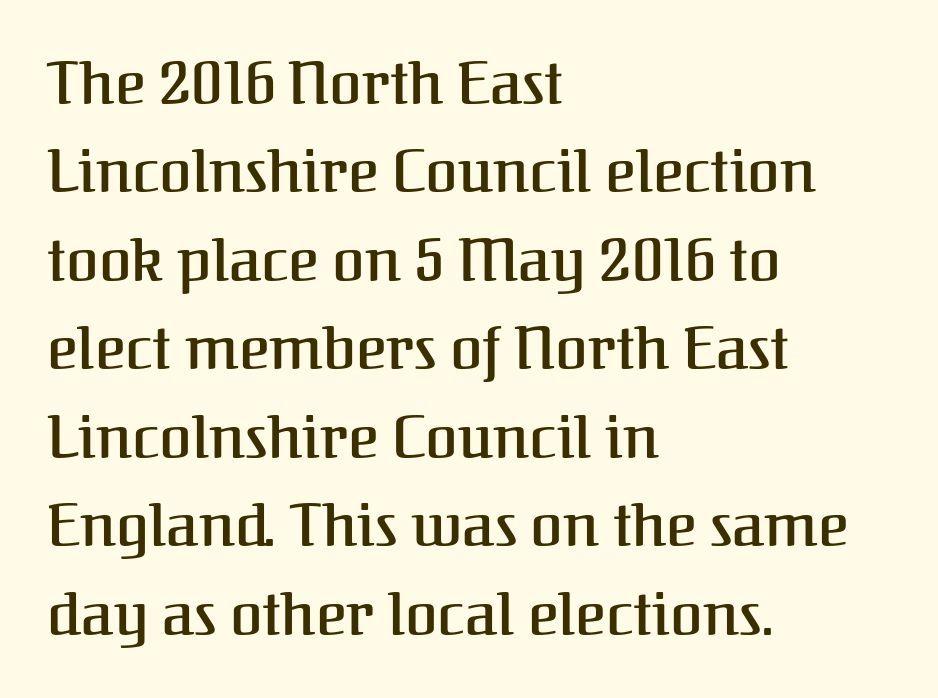
The image shows 59 px serif type, upright; set left-aligned, normal line spacing (1.5x), normal letter spacing, not underlined; medium stroke contrast and a medium x-height.
